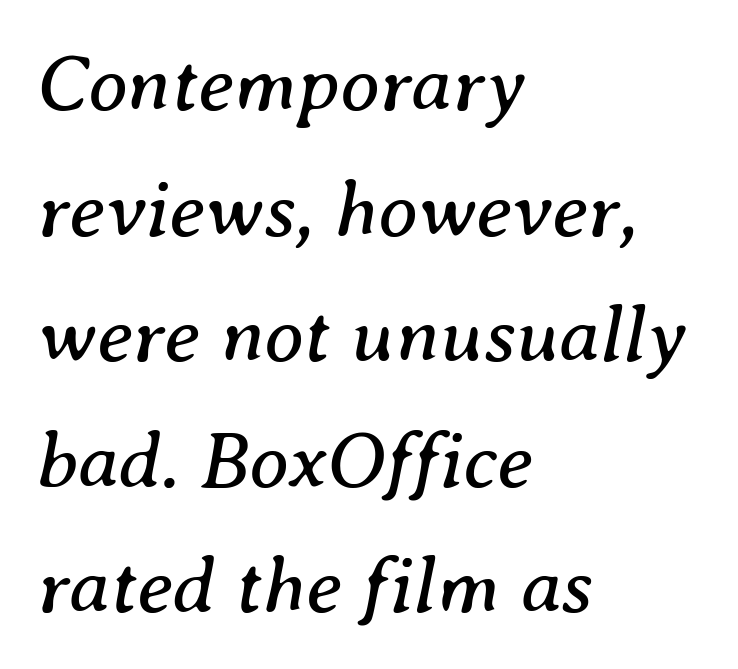
The image shows 80 px regular-weight serif type, italic (leaning right); set left-aligned, normal line spacing (1.57x), normal letter spacing, not underlined; medium stroke contrast and a medium x-height.
